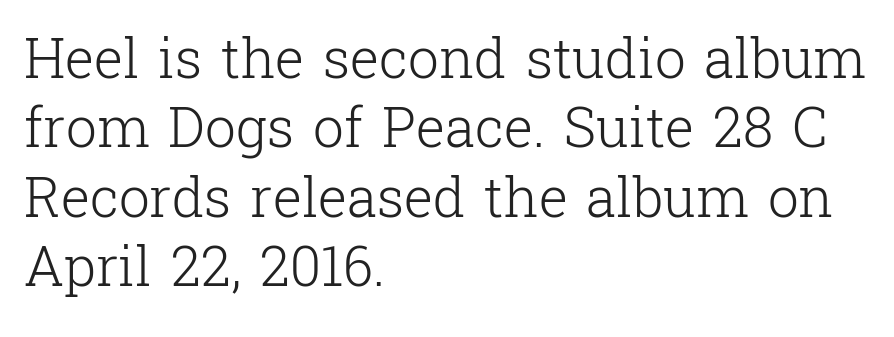
Q: Is the text bold? A: No.
Q: Is the text italic (slanted)? A: No, it is upright.
Q: Is the typeface a serif or a sans-serif typeface? A: Serif.
Q: Is the text underlined? A: No.
Q: How is the paragraph aligned? A: Left-aligned.
Q: Is the spacing between letters normal or unusually wide? A: Normal.
Q: Is the spacing between lines tight, normal or loose? A: Normal.
Q: Width (condensed, normal, or wide)? A: Normal.
Q: Stroke contrast? A: Low.
Q: x-height? A: Medium.
Q: Monospaced? A: No.
